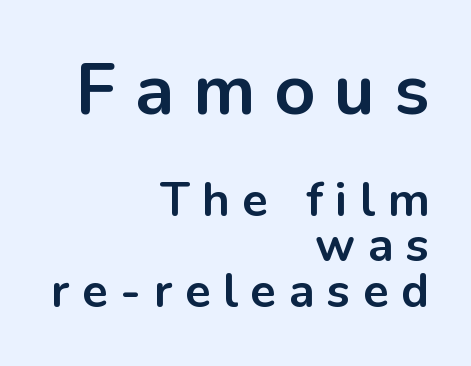
This is sans-serif lettering, the kind often seen on screens and signage. Compared with a flush-left layout, this one pins lines to the opposite, right side. Every character sits straight up, as roman type does. A typesetter would call this heavily tracked-out type.
